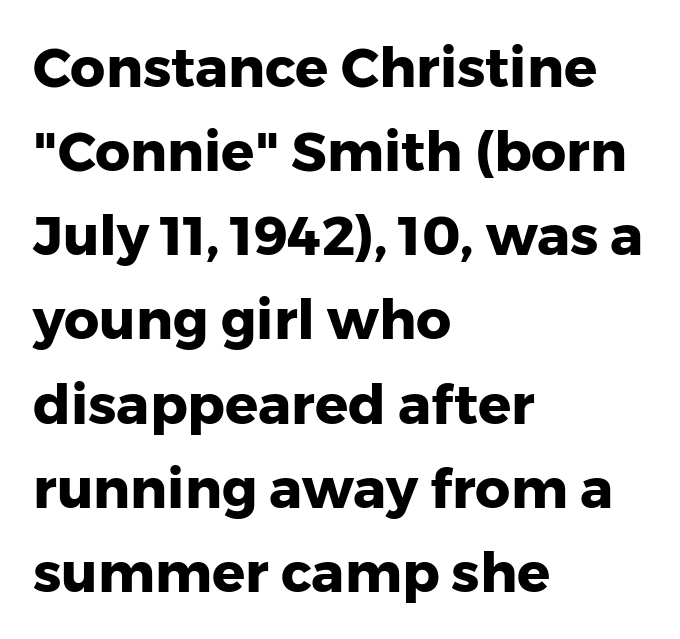
{"serif": "no", "italic": "no", "bold": "yes", "weight": "heavy", "width": "normal", "stroke_contrast": "low", "x_height": "medium", "monospaced": "no", "underline": "no", "align": "left", "line_spacing": "normal", "line_spacing_ratio": 1.53, "letter_spacing": "normal", "letter_spacing_em": 0.0, "glyph_px": 55}
